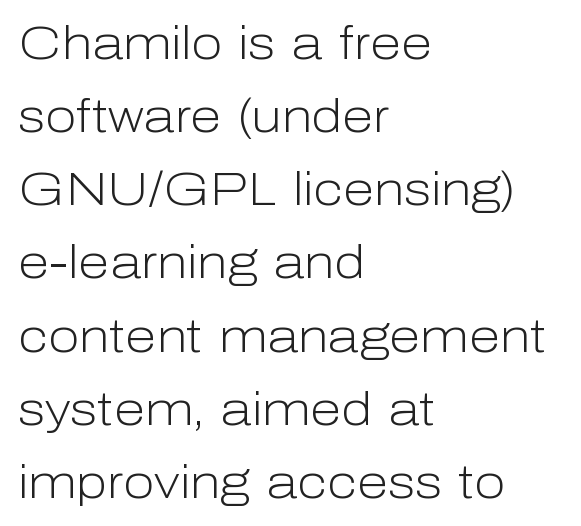
Q: Is the text bold? A: No.
Q: Is the text italic (slanted)? A: No, it is upright.
Q: Is the typeface a serif or a sans-serif typeface? A: Sans-serif.
Q: Is the text underlined? A: No.
Q: How is the paragraph aligned? A: Left-aligned.
Q: Is the spacing between letters normal or unusually wide? A: Normal.
Q: Is the spacing between lines tight, normal or loose? A: Normal.
Q: Width (condensed, normal, or wide)? A: Normal.
Q: Stroke contrast? A: Low.
Q: x-height? A: Medium.
Q: Monospaced? A: No.
